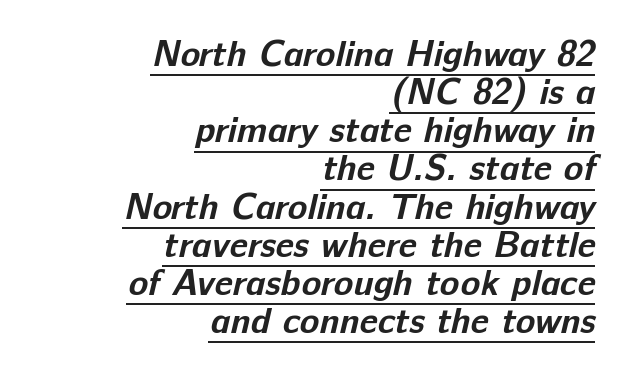
The image shows 36 px bold sans-serif type; set right-aligned, tight line spacing (1.06x), normal letter spacing, underlined; low stroke contrast and a medium x-height.
